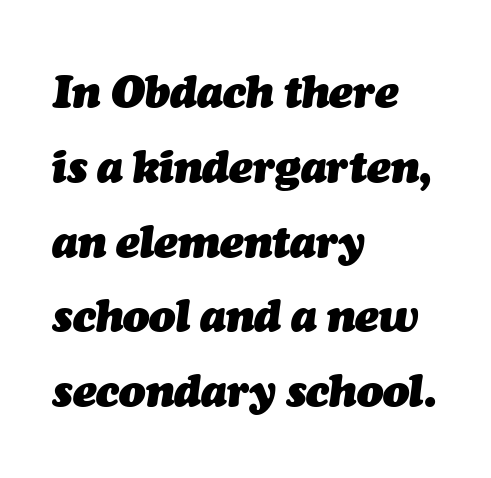
Q: Is the text bold? A: Yes.
Q: Is the text italic (slanted)? A: Yes, it leans right by about 7 degrees.
Q: Is the text underlined? A: No.
Q: How is the paragraph aligned? A: Left-aligned.
Q: Is the spacing between letters normal or unusually wide? A: Normal.
Q: Is the spacing between lines tight, normal or loose? A: Normal.
Q: Width (condensed, normal, or wide)? A: Normal.
Q: Stroke contrast? A: Medium.
Q: x-height? A: Medium.
Q: Monospaced? A: No.
